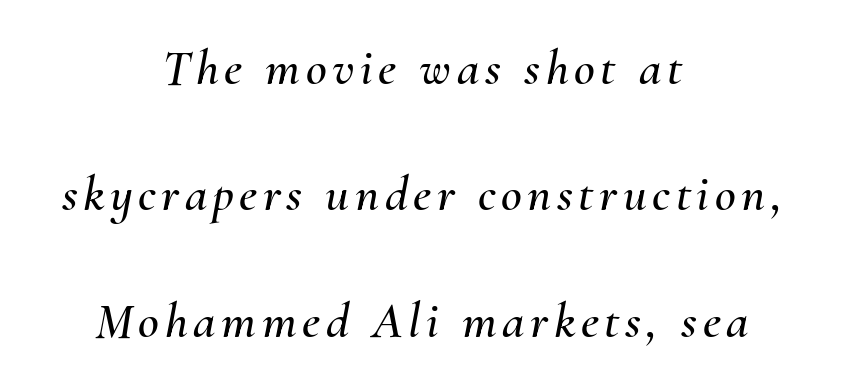
The image shows 51 px text type, italic (leaning right); set centered, loose line spacing (2.48x), not underlined; medium stroke contrast and a small x-height.
